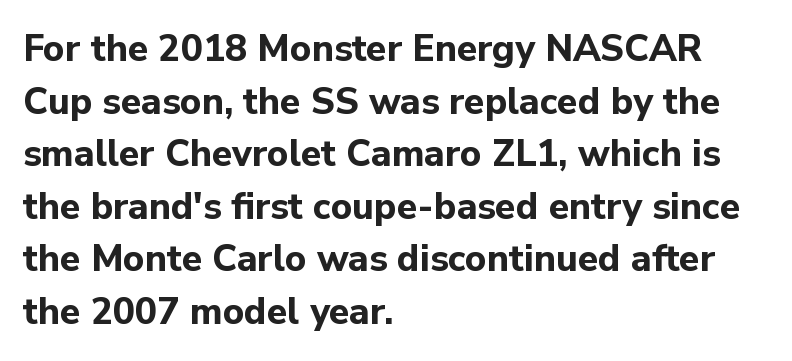
Q: Is the text bold? A: Yes.
Q: Is the text italic (slanted)? A: No, it is upright.
Q: Is the typeface a serif or a sans-serif typeface? A: Sans-serif.
Q: Is the text underlined? A: No.
Q: How is the paragraph aligned? A: Left-aligned.
Q: Is the spacing between letters normal or unusually wide? A: Normal.
Q: Is the spacing between lines tight, normal or loose? A: Normal.
Q: Width (condensed, normal, or wide)? A: Normal.
Q: Stroke contrast? A: Low.
Q: x-height? A: Medium.
Q: Monospaced? A: No.
